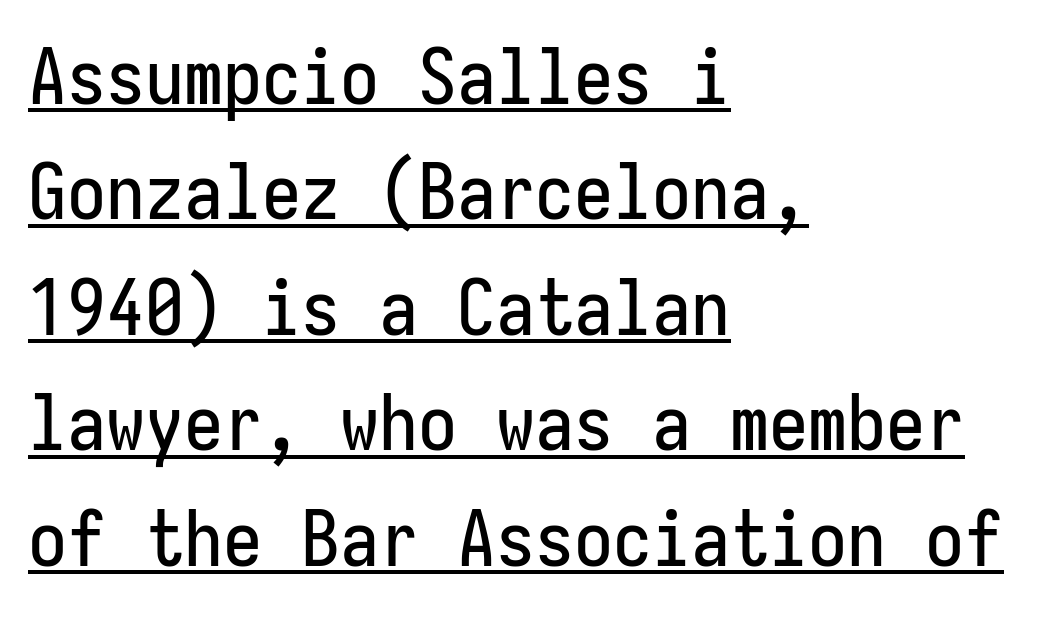
Q: Is the text italic (slanted)? A: No, it is upright.
Q: Is the typeface a serif or a sans-serif typeface? A: Sans-serif.
Q: Is the text underlined? A: Yes.
Q: How is the paragraph aligned? A: Left-aligned.
Q: Is the spacing between letters normal or unusually wide? A: Normal.
Q: Is the spacing between lines tight, normal or loose? A: Normal.
Q: Width (condensed, normal, or wide)? A: Condensed.
Q: Stroke contrast? A: Low.
Q: x-height? A: Medium.
Q: Monospaced? A: Yes.
